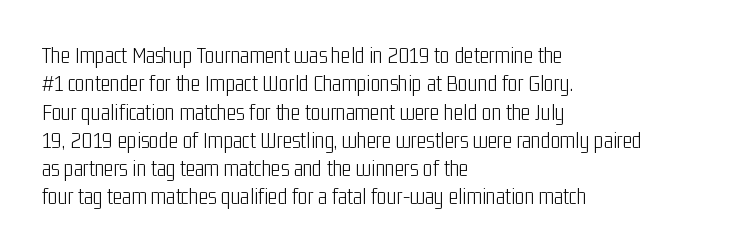
Nobody touched the tracking dial on this one. Visually the block forms a straight wall on the left and a jagged coastline on the right. Posture: upright roman. Beneath every word, the page is bare.
